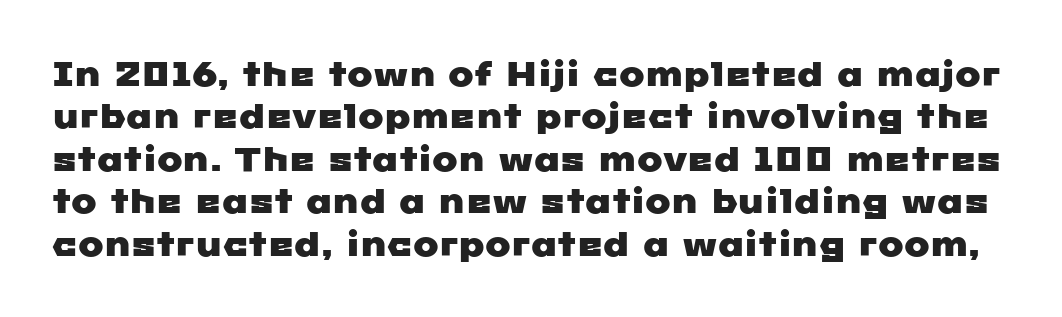
{"serif": "no", "width": "wide", "stroke_contrast": "low", "x_height": "medium", "monospaced": "no", "underline": "no", "line_spacing": "normal", "line_spacing_ratio": 1.25, "letter_spacing": "normal", "letter_spacing_em": 0.0, "glyph_px": 34}
